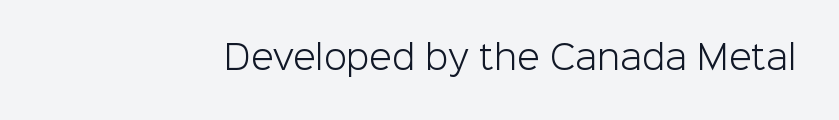
The image shows 33 px light sans-serif type, upright; set normal letter spacing, not underlined; low stroke contrast and a medium x-height.
